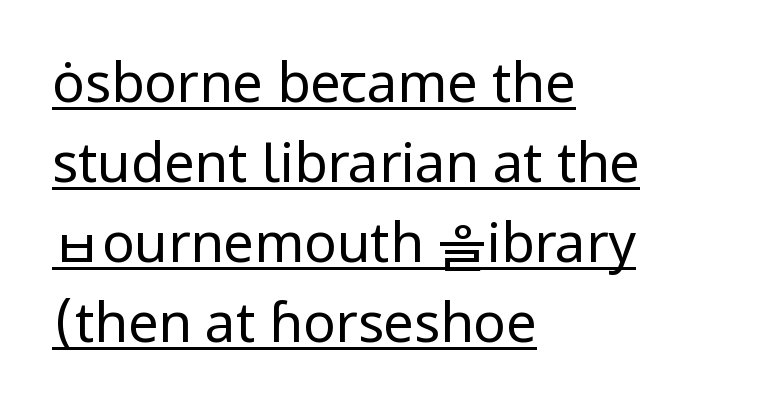
The image shows 54 px regular-weight sans-serif type, upright; set left-aligned, normal line spacing (1.48x), normal letter spacing, underlined; low stroke contrast and a medium x-height.
